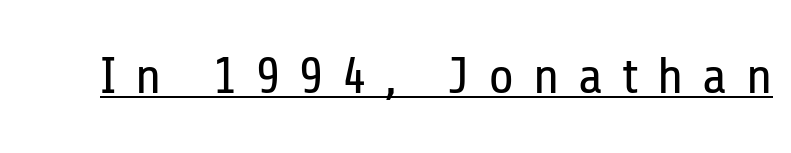
The image shows 52 px regular-weight, condensed sans-serif type, upright; set unusually wide letter spacing (+0.36 em), underlined; low stroke contrast and a medium x-height.
